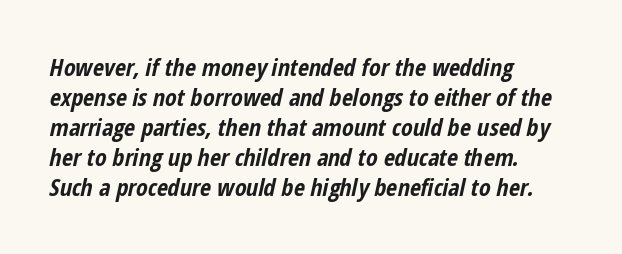
Caption: standard tracking, unaltered. Short and long lines alike share a common starting point at left. On the weight axis this lands at bold, roughly 700. When letters slant like this, we call the style italic.
